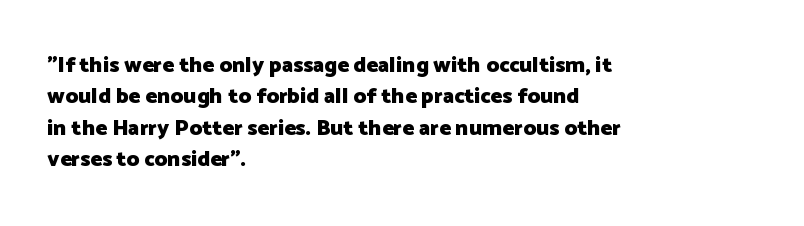
{"italic": "no", "bold": "yes", "underline": "no", "align": "left", "line_spacing": "normal", "line_spacing_ratio": 1.43, "letter_spacing": "normal", "letter_spacing_em": 0.0, "glyph_px": 22}
